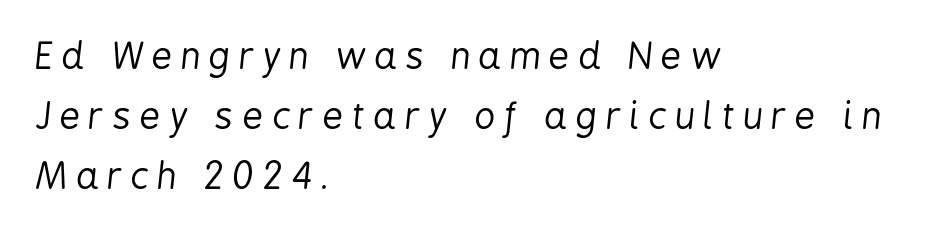
The image shows 36 px regular-weight, condensed type, italic (leaning right); set left-aligned, normal line spacing (1.67x), unusually wide letter spacing (+0.24 em), not underlined; low stroke contrast and a medium x-height.
